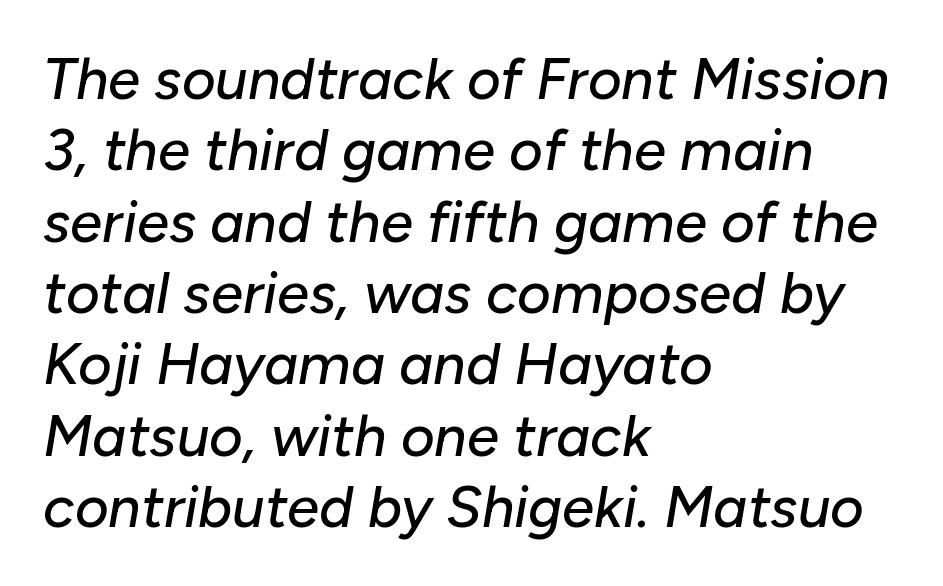
Q: Is the text italic (slanted)? A: Yes, it leans right by about 10 degrees.
Q: Is the text underlined? A: No.
Q: How is the paragraph aligned? A: Left-aligned.
Q: Is the spacing between letters normal or unusually wide? A: Normal.
Q: Width (condensed, normal, or wide)? A: Normal.
Q: Stroke contrast? A: Low.
Q: x-height? A: Medium.
Q: Monospaced? A: No.
